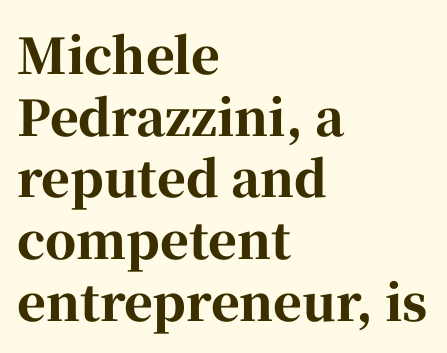
The image shows 49 px bold serif type, upright; set left-aligned, normal line spacing (1.26x), normal letter spacing, not underlined; high stroke contrast and a medium x-height.
